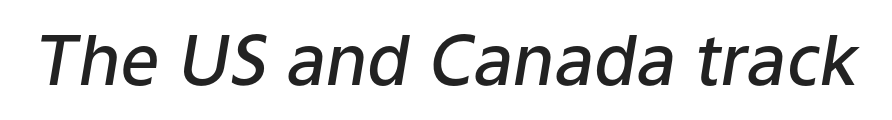
The image shows 69 px semibold type, italic (leaning right); set normal letter spacing, not underlined; low stroke contrast and a medium x-height.
